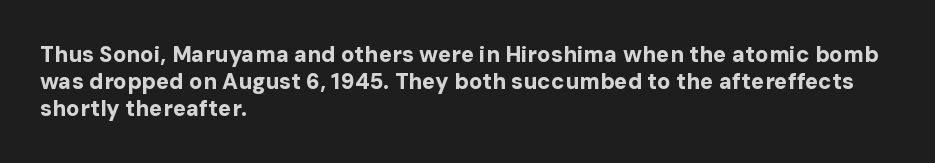
Q: Is the text bold? A: Yes.
Q: Is the text italic (slanted)? A: No, it is upright.
Q: Is the text underlined? A: No.
Q: How is the paragraph aligned? A: Left-aligned.
Q: Is the spacing between letters normal or unusually wide? A: Normal.
